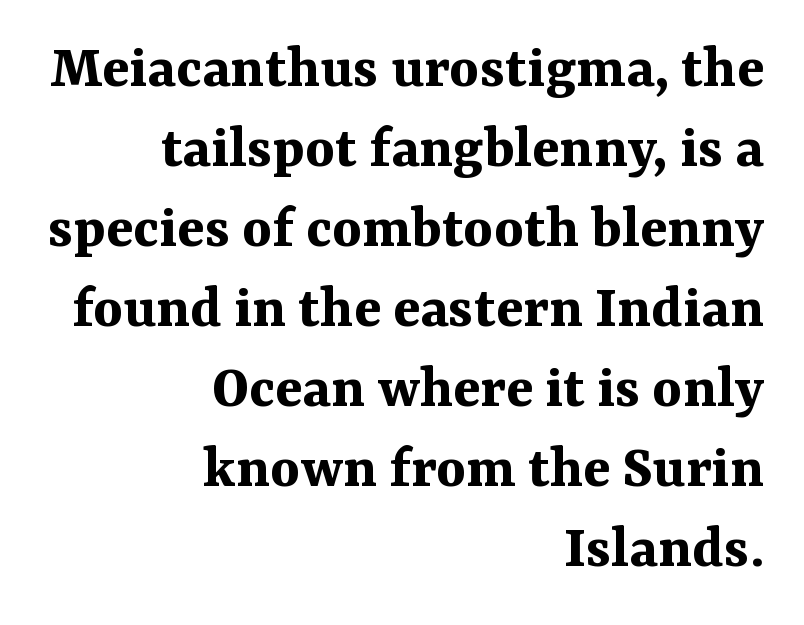
The image shows 63 px bold serif type, upright; set right-aligned, normal line spacing (1.27x), normal letter spacing, not underlined; medium stroke contrast and a medium x-height.
